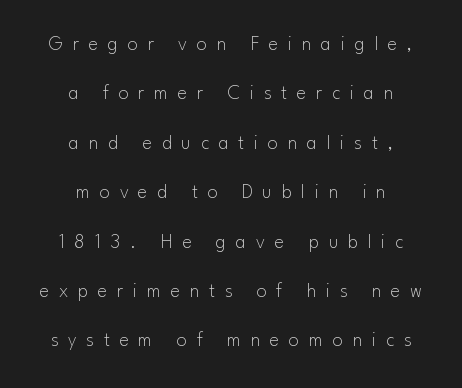
Glance below the letters and you will spot only blank space. Upright lettering throughout. The cut favours lightness, reaching ordinary text weight at its darkest. Loose tracking; the words dissolve into strings of separated letters. One glance says open: line gaps are wider than usual. This rendering uses center alignment, leaving both contours irregular but symmetric.
